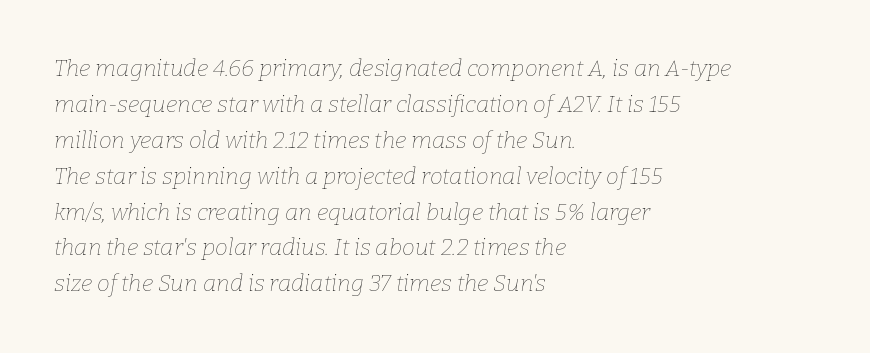
The face used here has a pronounced slope to its letters. The cut favours lightness, reaching ordinary text weight at its darkest. One-word summary of the alignment: left. These lines sit exactly where default settings would place them. Descenders are the only things crossing below the line. Characters follow at the spacing the type designer built in.
